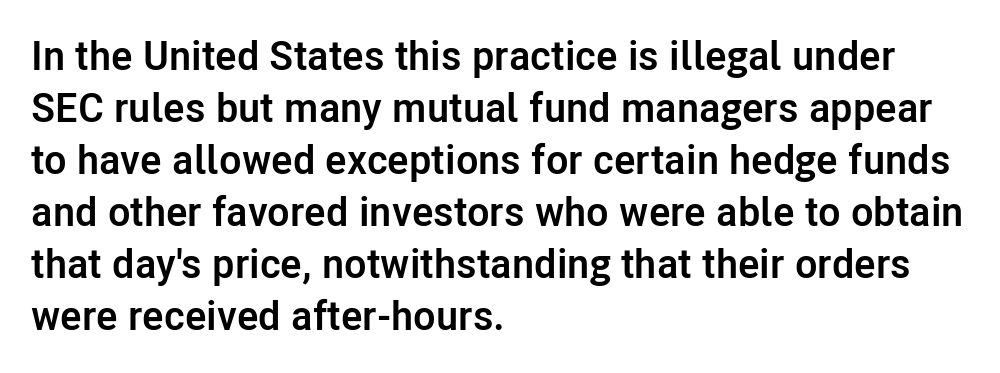
The image shows 41 px semibold sans-serif type, upright; set left-aligned, normal line spacing (1.27x), normal letter spacing, not underlined; low stroke contrast and a medium x-height.
